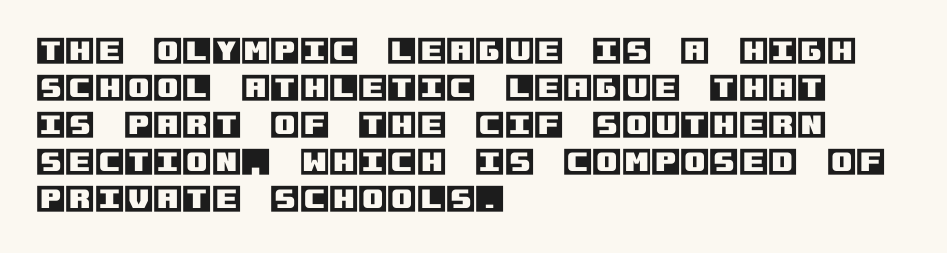
Q: Is the text italic (slanted)? A: No, it is upright.
Q: Is the text underlined? A: No.
Q: How is the paragraph aligned? A: Left-aligned.
Q: Is the spacing between letters normal or unusually wide? A: Normal.
Q: Width (condensed, normal, or wide)? A: Normal.
Q: x-height? A: Large.
